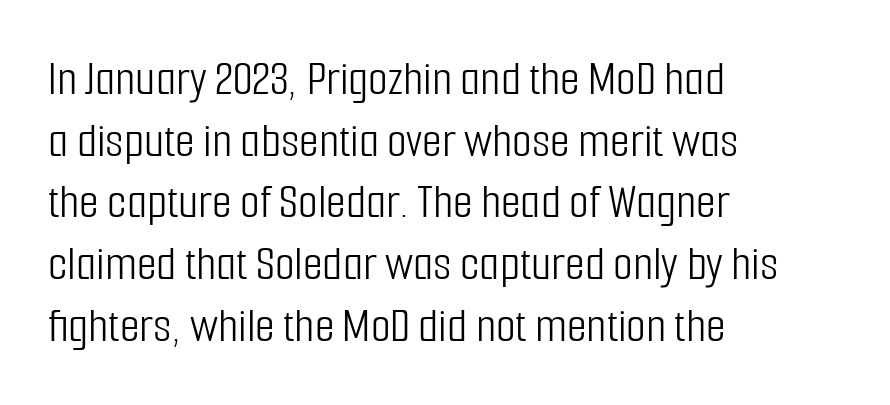
Character widths vary here, with narrow letters taking less room than wide ones. Compared with a centered layout, this one pins lines to the left instead. Spacing between characters is what you'd get straight out of the box. The lettering stays uniformly vertical, giving the passage a roman look. Serifs: no, the terminals of the letterforms are clean.
